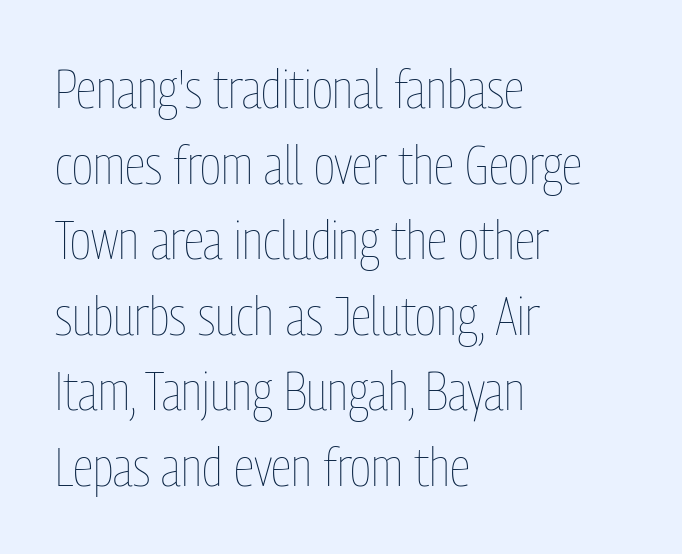
Q: Is the text bold? A: No.
Q: Is the text italic (slanted)? A: No, it is upright.
Q: Is the text underlined? A: No.
Q: How is the paragraph aligned? A: Left-aligned.
Q: Is the spacing between letters normal or unusually wide? A: Normal.
Q: Is the spacing between lines tight, normal or loose? A: Normal.
Q: Width (condensed, normal, or wide)? A: Condensed.
Q: Stroke contrast? A: Low.
Q: x-height? A: Medium.
Q: Monospaced? A: No.
